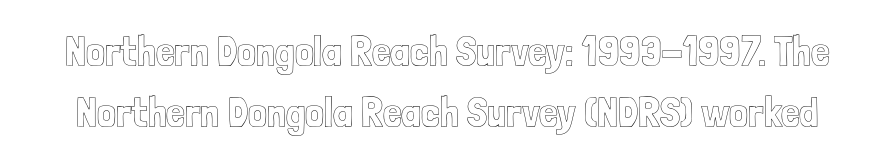
The image shows 42 px condensed type, upright; set normal line spacing (1.46x), normal letter spacing, not underlined; a medium x-height.
